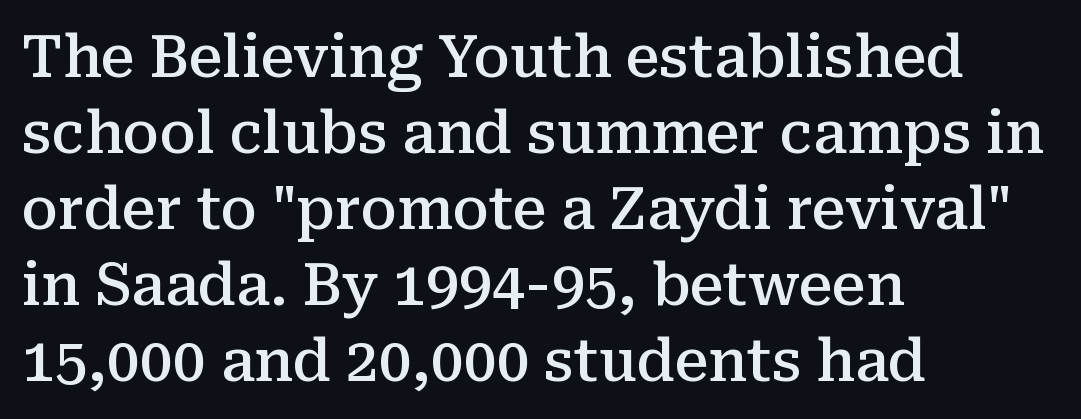
Q: Is the text bold? A: Semi-bold.
Q: Is the text italic (slanted)? A: No, it is upright.
Q: Is the typeface a serif or a sans-serif typeface? A: Serif.
Q: Is the text underlined? A: No.
Q: How is the paragraph aligned? A: Left-aligned.
Q: Is the spacing between letters normal or unusually wide? A: Normal.
Q: Is the spacing between lines tight, normal or loose? A: Normal.
Q: Width (condensed, normal, or wide)? A: Normal.
Q: Stroke contrast? A: Medium.
Q: x-height? A: Medium.
Q: Monospaced? A: No.
